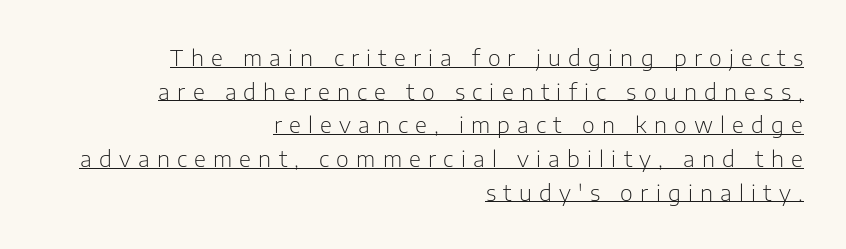
Q: Is the text bold? A: No.
Q: Is the text italic (slanted)? A: No, it is upright.
Q: Is the text underlined? A: Yes.
Q: How is the paragraph aligned? A: Right-aligned.
Q: Is the spacing between letters normal or unusually wide? A: Unusually wide.
Q: Is the spacing between lines tight, normal or loose? A: Normal.
